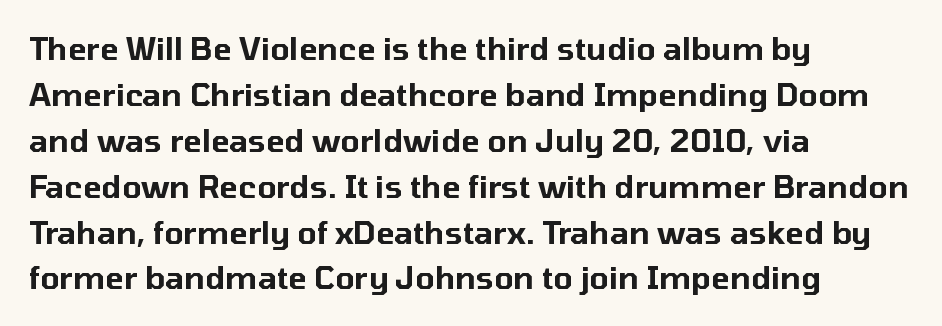
{"serif": "no", "italic": "no", "width": "normal", "stroke_contrast": "low", "x_height": "medium", "monospaced": "no", "underline": "no", "align": "left", "line_spacing": "normal", "line_spacing_ratio": 1.48, "letter_spacing": "normal", "letter_spacing_em": 0.0, "glyph_px": 31}
